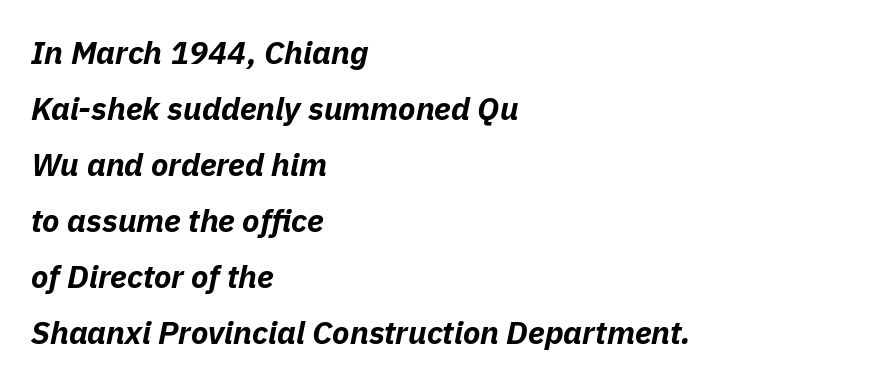
Q: Is the text bold? A: Yes.
Q: Is the text italic (slanted)? A: Yes, it leans right by about 11 degrees.
Q: Is the text underlined? A: No.
Q: How is the paragraph aligned? A: Left-aligned.
Q: Is the spacing between letters normal or unusually wide? A: Normal.
Q: Width (condensed, normal, or wide)? A: Normal.
Q: Stroke contrast? A: Low.
Q: x-height? A: Medium.
Q: Monospaced? A: No.
